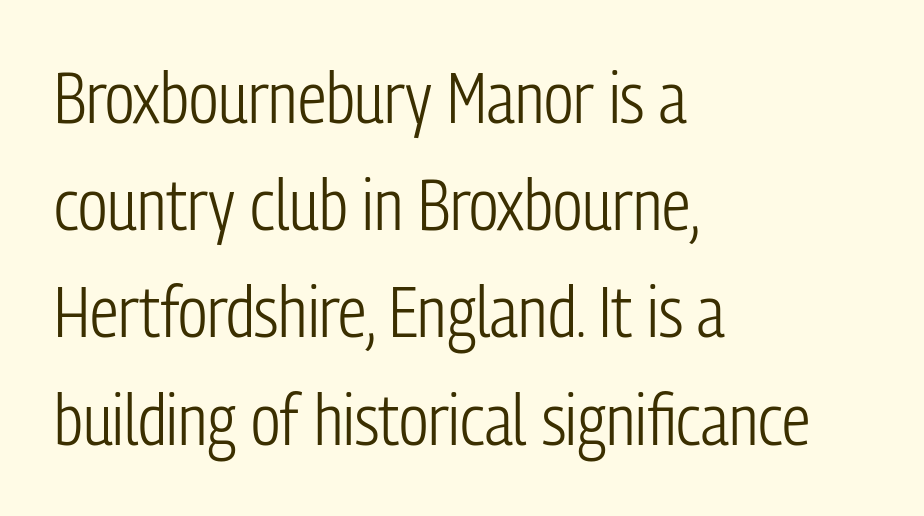
{"serif": "no", "italic": "no", "bold": "no", "weight": "light", "width": "condensed", "stroke_contrast": "low", "x_height": "medium", "monospaced": "no", "underline": "no", "align": "left", "line_spacing": "normal", "line_spacing_ratio": 1.51, "letter_spacing": "normal", "letter_spacing_em": 0.0, "glyph_px": 71}
